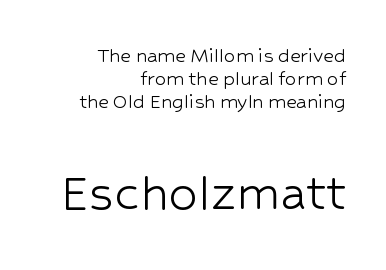
The image shows 58 px light sans-serif type, upright; set right-aligned, tight line spacing (0.99x), normal letter spacing, not underlined; the second (bottom) block is 2.52x larger; low stroke contrast and a medium x-height.
